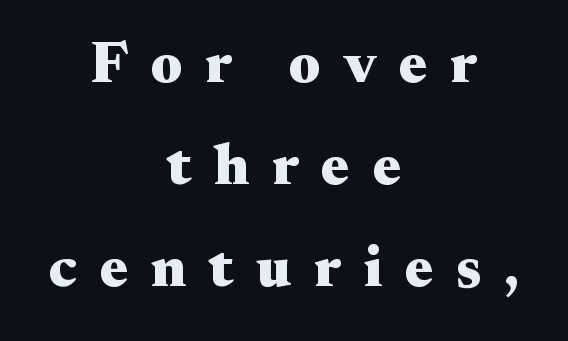
{"serif": "yes", "italic": "no", "bold": "yes", "weight": "heavy", "width": "wide", "stroke_contrast": "medium", "x_height": "small", "monospaced": "no", "underline": "no", "align": "center", "line_spacing_ratio": 1.73, "letter_spacing": "wide", "letter_spacing_em": 0.38, "glyph_px": 59}
